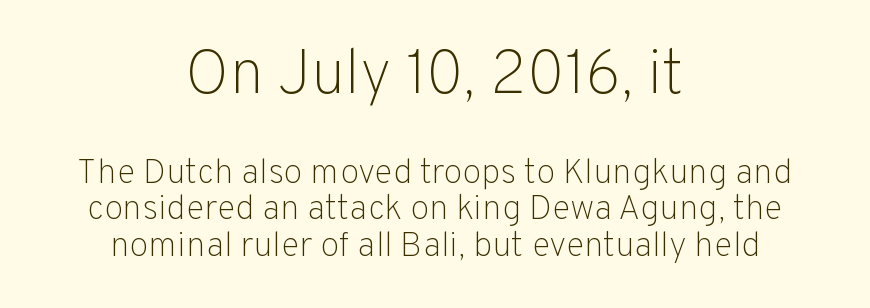
Q: Is the text bold? A: No.
Q: Is the text italic (slanted)? A: No, it is upright.
Q: Is the typeface a serif or a sans-serif typeface? A: Sans-serif.
Q: Is the text underlined? A: No.
Q: How is the paragraph aligned? A: Centered.
Q: Is the spacing between letters normal or unusually wide? A: Normal.
Q: Is the spacing between lines tight, normal or loose? A: Tight.
Q: Which block of text is set in a larger size, the first (top) or the second (bottom)? A: The first (top) one.
Q: Width (condensed, normal, or wide)? A: Normal.
Q: Stroke contrast? A: Low.
Q: x-height? A: Medium.
Q: Monospaced? A: No.
